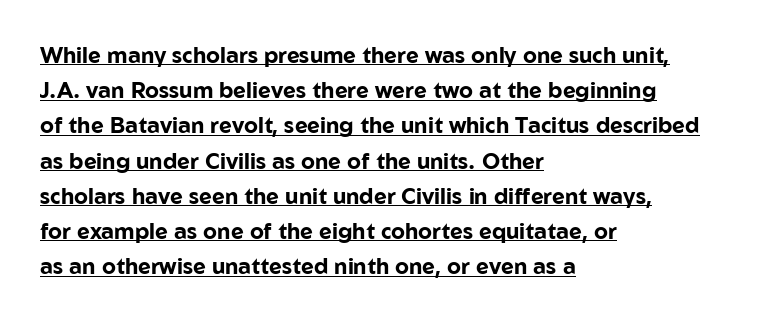
Q: Is the text bold? A: Yes.
Q: Is the text italic (slanted)? A: No, it is upright.
Q: Is the text underlined? A: Yes.
Q: How is the paragraph aligned? A: Left-aligned.
Q: Is the spacing between letters normal or unusually wide? A: Normal.
Q: Is the spacing between lines tight, normal or loose? A: Normal.
